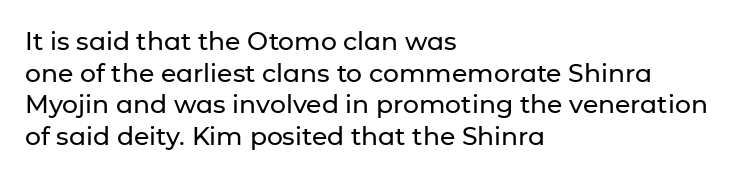
Q: Is the text italic (slanted)? A: No, it is upright.
Q: Is the text underlined? A: No.
Q: How is the paragraph aligned? A: Left-aligned.
Q: Is the spacing between letters normal or unusually wide? A: Normal.
Q: Is the spacing between lines tight, normal or loose? A: Normal.
